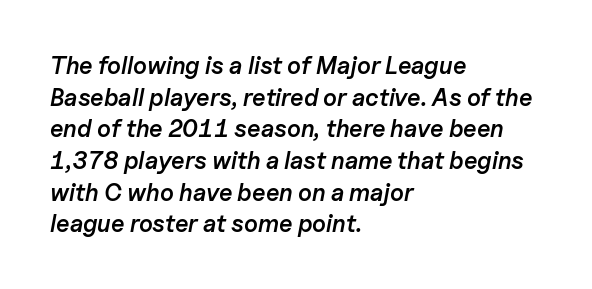
The image shows 24 px text type, italic (leaning right); set left-aligned, normal line spacing (1.32x), normal letter spacing, not underlined.
